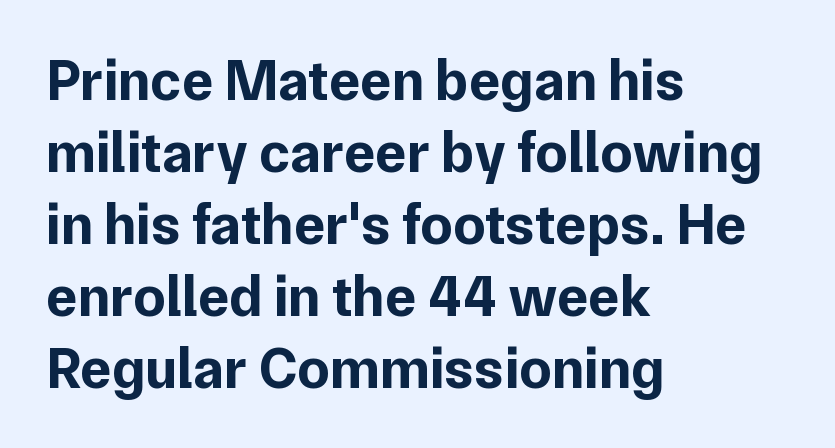
The image shows 58 px bold sans-serif type, upright; set left-aligned, line spacing 1.24x, normal letter spacing, not underlined; low stroke contrast and a medium x-height.
